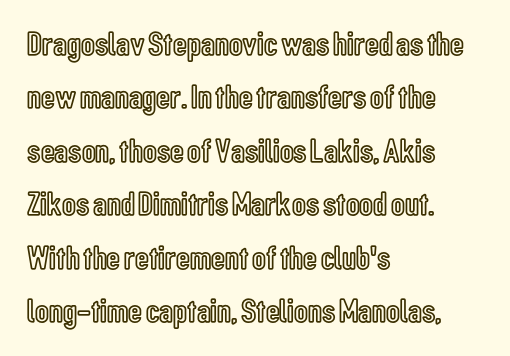
The letters advance in unequal steps, a hallmark of proportional type. The lettering holds an erect, upright posture throughout. This sample keeps an unexceptional amount of space between lines. Visually the block forms a straight wall on the left and a jagged coastline on the right.
